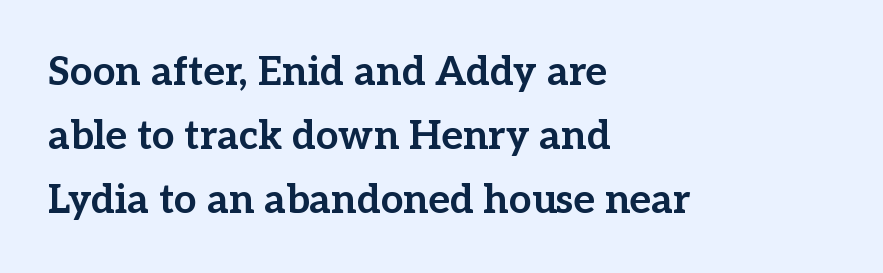
Is there any slant? The stems are plumb. The line-height multiplier appears to be the usual default. Character widths vary here, with narrow letters taking less room than wide ones. The foot of each line stays bare and open.
